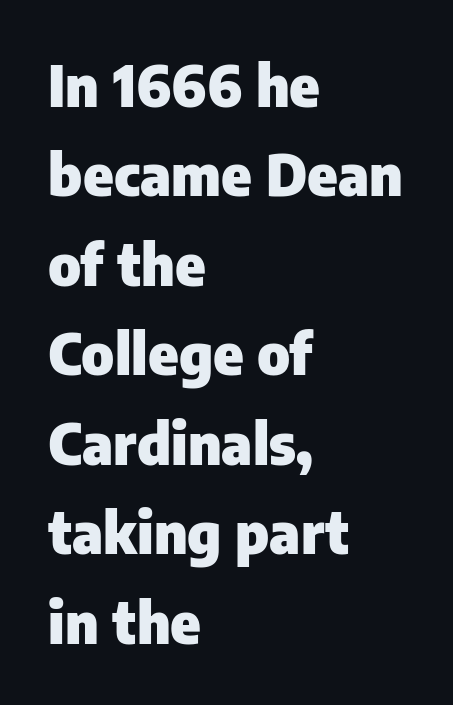
The image shows 57 px heavy sans-serif type, upright; set left-aligned, normal line spacing (1.57x), normal letter spacing, not underlined; low stroke contrast and a medium x-height.
